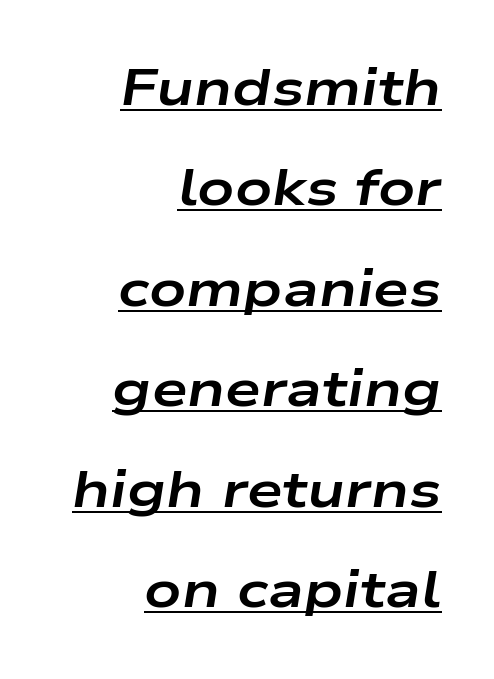
{"italic": "yes", "lean": "right", "slant_degrees": 9, "bold": "yes", "weight": "bold", "width": "wide", "stroke_contrast": "low", "x_height": "medium", "monospaced": "no", "underline": "yes", "align": "right", "line_spacing": "loose", "line_spacing_ratio": 1.97, "letter_spacing": "normal", "letter_spacing_em": 0.0, "glyph_px": 51}
